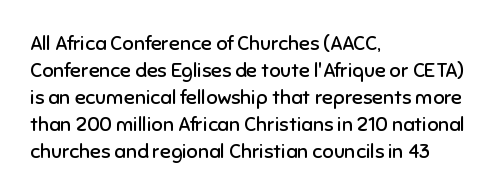
{"italic": "no", "bold": "no", "underline": "no", "align": "left", "line_spacing": "normal", "line_spacing_ratio": 1.35, "letter_spacing": "normal", "letter_spacing_em": 0.0, "glyph_px": 20}
